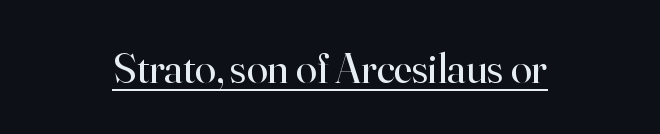
Q: Is the text bold? A: No.
Q: Is the text italic (slanted)? A: No, it is upright.
Q: Is the typeface a serif or a sans-serif typeface? A: Serif.
Q: Is the text underlined? A: Yes.
Q: How is the paragraph aligned? A: Centered.
Q: Is the spacing between letters normal or unusually wide? A: Normal.
Q: Width (condensed, normal, or wide)? A: Normal.
Q: Stroke contrast? A: High.
Q: x-height? A: Small.
Q: Monospaced? A: No.
